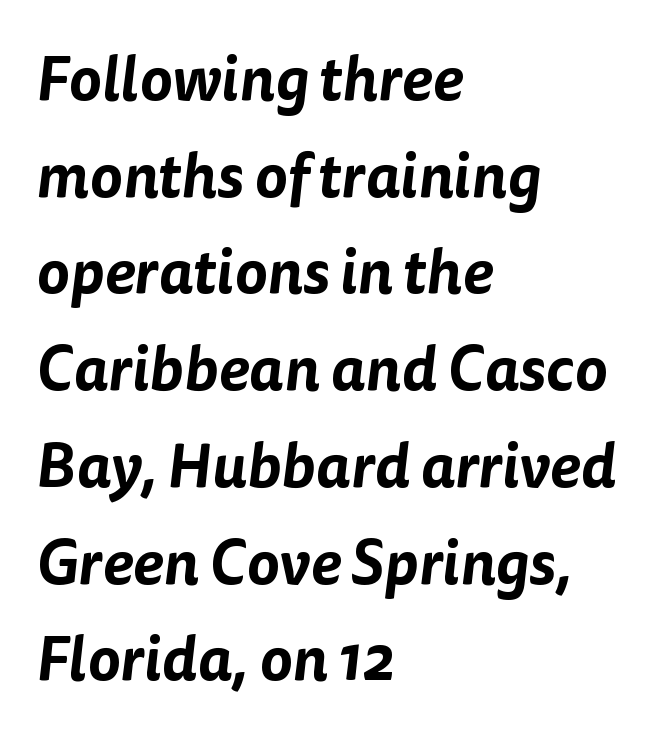
Q: Is the typeface a serif or a sans-serif typeface? A: Sans-serif.
Q: Is the text underlined? A: No.
Q: How is the paragraph aligned? A: Left-aligned.
Q: Is the spacing between letters normal or unusually wide? A: Normal.
Q: Is the spacing between lines tight, normal or loose? A: Normal.
Q: Width (condensed, normal, or wide)? A: Normal.
Q: Stroke contrast? A: Low.
Q: x-height? A: Medium.
Q: Monospaced? A: No.
